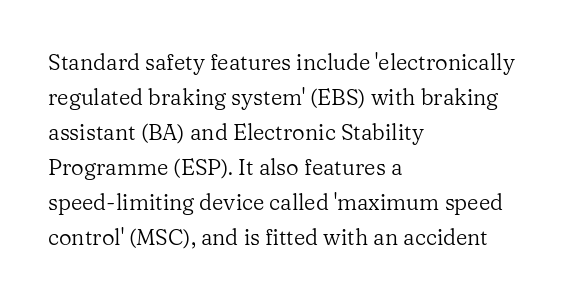
Every stem runs plumb, perpendicular to the baseline. Ink coverage per letter is moderate at most. Does extra space separate the letters? No, they use regular spacing. Line starts are locked; line ends wander. If you measured baseline to baseline, you'd find a middling distance.
